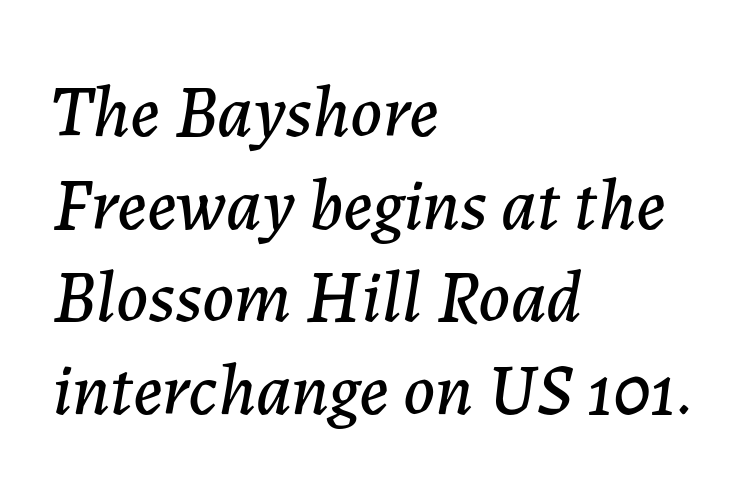
Q: Is the text italic (slanted)? A: Yes, it leans right by about 7 degrees.
Q: Is the text underlined? A: No.
Q: How is the paragraph aligned? A: Left-aligned.
Q: Is the spacing between letters normal or unusually wide? A: Normal.
Q: Is the spacing between lines tight, normal or loose? A: Normal.
Q: Width (condensed, normal, or wide)? A: Normal.
Q: Stroke contrast? A: Low.
Q: x-height? A: Medium.
Q: Monospaced? A: No.
